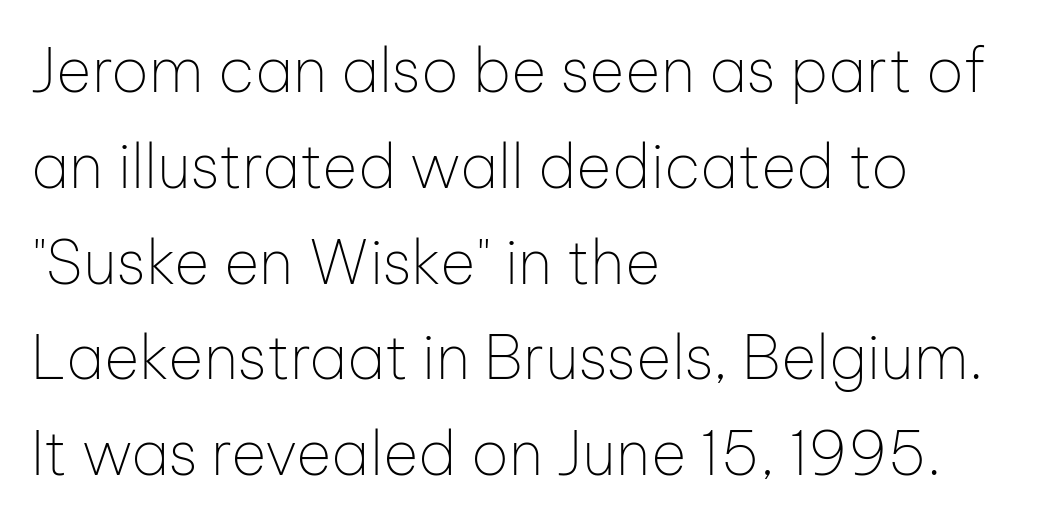
Nope, not italic — everything's standing straight. The compositor pushed each line to the left boundary. Compared with a typical body face, this is equally light or lighter still. Successive baselines arrive at the customary interval. The face used here is rendered with its standard letterfit. This sample uses a sans-serif face.
